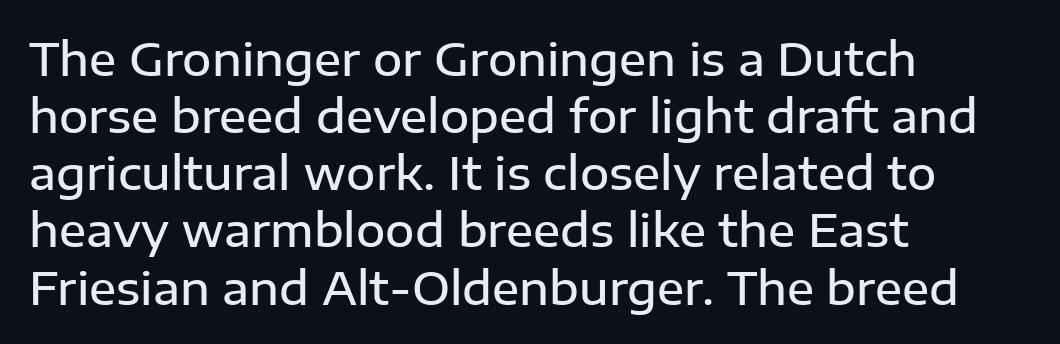
The image shows 45 px semibold sans-serif type, upright; set left-aligned, normal line spacing (1.27x), normal letter spacing, not underlined; low stroke contrast and a medium x-height.
